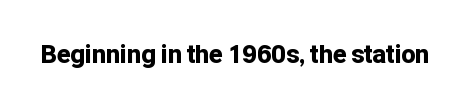
Q: Is the text bold? A: Yes.
Q: Is the text italic (slanted)? A: No, it is upright.
Q: Is the text underlined? A: No.
Q: Is the spacing between letters normal or unusually wide? A: Normal.
